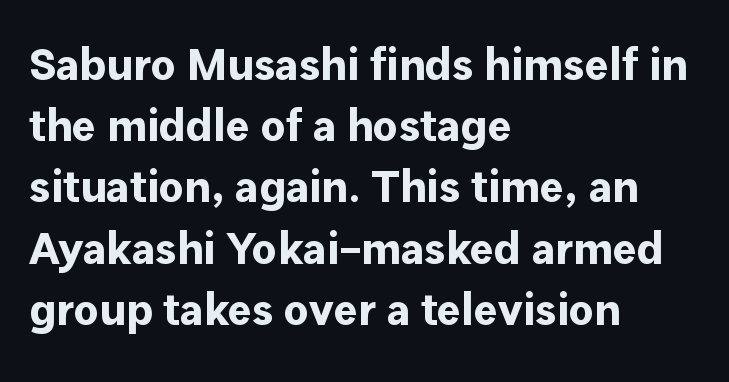
{"serif": "no", "italic": "no", "bold": "yes", "weight": "bold", "width": "normal", "stroke_contrast": "low", "x_height": "medium", "monospaced": "no", "underline": "no", "align": "left", "line_spacing": "normal", "line_spacing_ratio": 1.36, "letter_spacing": "normal", "letter_spacing_em": 0.0, "glyph_px": 45}
